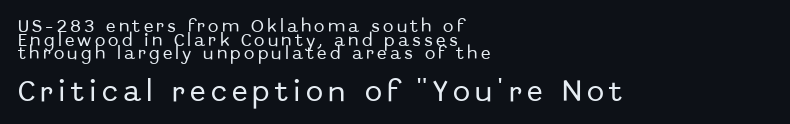
{"italic": "no", "underline": "no", "align": "left", "line_spacing": "tight", "line_spacing_ratio": 0.98, "letter_spacing": "wide", "letter_spacing_em": 0.23, "larger_block": "second", "size_ratio": 1.64, "glyph_px": 23}
